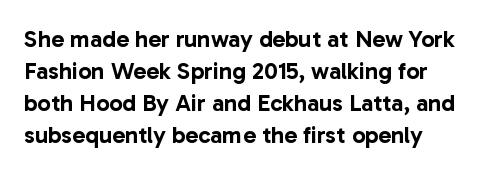
Q: Is the text italic (slanted)? A: No, it is upright.
Q: Is the text underlined? A: No.
Q: Is the spacing between letters normal or unusually wide? A: Normal.
Q: Is the spacing between lines tight, normal or loose? A: Normal.
